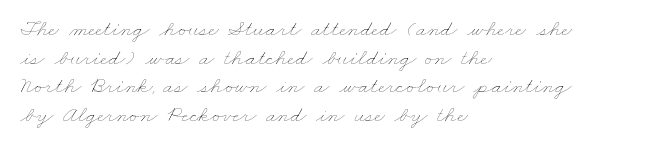
Every row of glyphs begins at an identical x-position on the left. Words appear dense and cohesive because spacing is normal. Decoration check: the copy has no underline. The strokes are not fattened; the text isn't bold.
